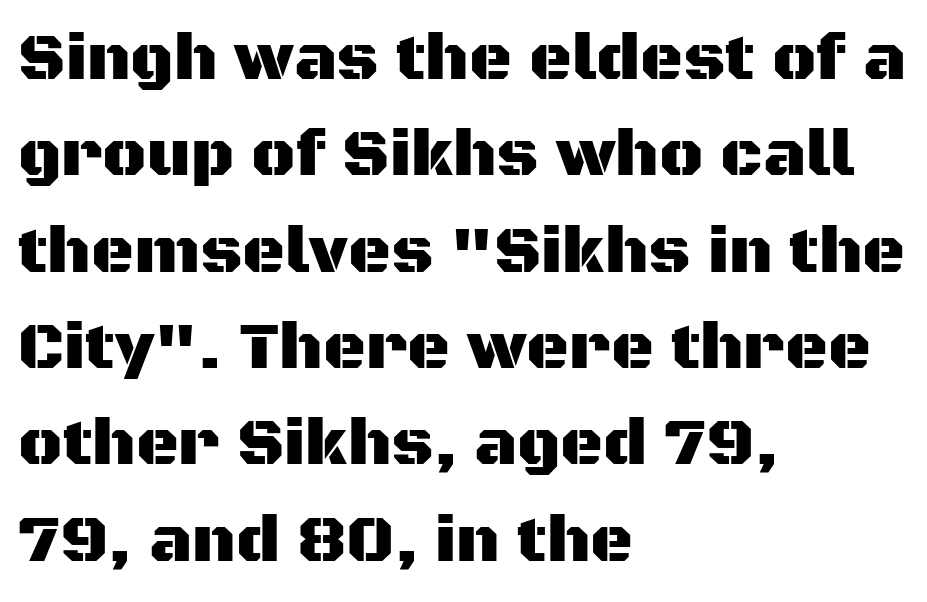
{"serif": "no", "italic": "no", "width": "normal", "stroke_contrast": "medium", "x_height": "large", "monospaced": "no", "underline": "no", "align": "left", "line_spacing": "normal", "line_spacing_ratio": 1.46, "letter_spacing": "normal", "letter_spacing_em": 0.0, "glyph_px": 66}
